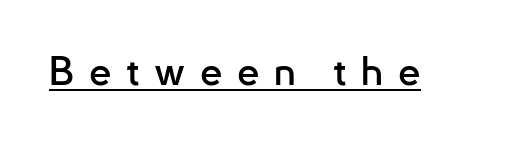
The image shows 40 px sans-serif type, upright; set unusually wide letter spacing (+0.36 em), underlined; low stroke contrast and a small x-height.
